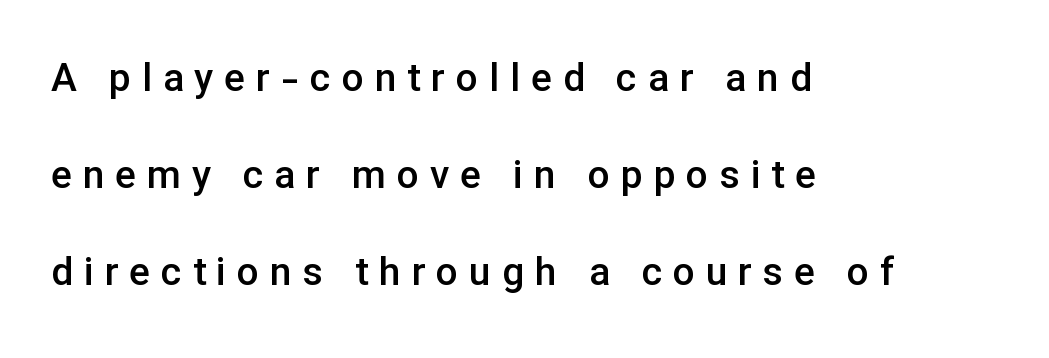
The image shows 39 px semibold sans-serif type, upright; set left-aligned, loose line spacing (2.49x), unusually wide letter spacing (+0.28 em), not underlined; low stroke contrast and a medium x-height.
